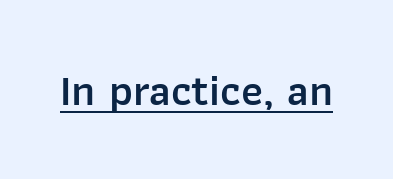
{"serif": "no", "italic": "no", "bold": "semi", "weight": "semibold", "width": "normal", "stroke_contrast": "low", "x_height": "medium", "monospaced": "no", "underline": "yes", "letter_spacing": "normal", "letter_spacing_em": 0.0, "glyph_px": 44}
